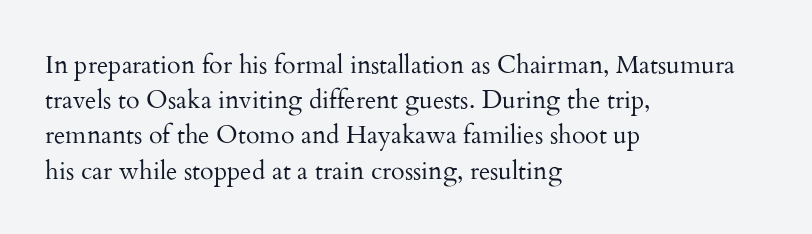
{"italic": "no", "bold": "no", "underline": "no", "align": "left", "line_spacing": "normal", "line_spacing_ratio": 1.41, "letter_spacing": "normal", "letter_spacing_em": 0.0, "glyph_px": 25}
